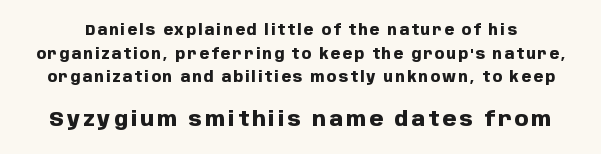
Compared with an ordinary text face, these strokes are far heavier — a full bold. How would I describe the line gaps? Plain and ordinary. Nope, not italic — everything's standing straight. The later block is typeset at a bigger size than the earlier block.
